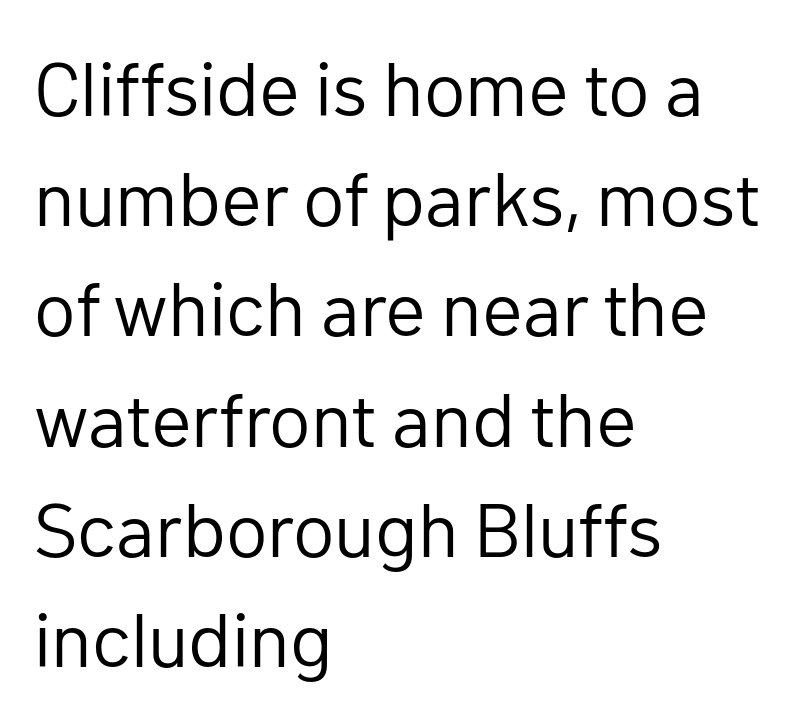
The image shows 76 px regular-weight sans-serif type, upright; set left-aligned, normal line spacing (1.45x), normal letter spacing, not underlined; low stroke contrast and a medium x-height.
